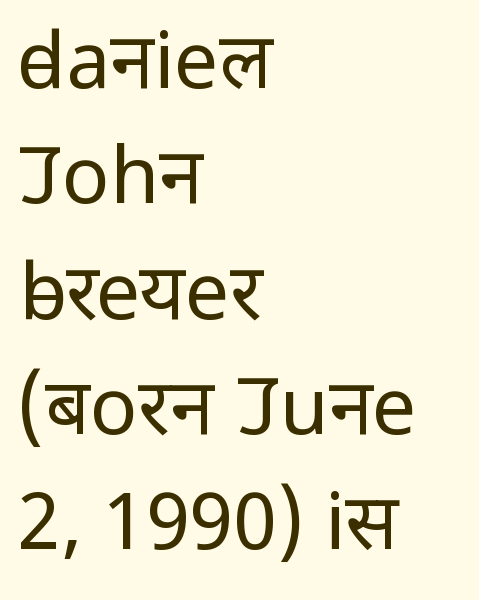
{"serif": "no", "italic": "no", "bold": "no", "weight": "regular", "width": "normal", "stroke_contrast": "low", "x_height": "medium", "monospaced": "no", "underline": "no", "align": "left", "line_spacing": "normal", "line_spacing_ratio": 1.46, "letter_spacing": "normal", "letter_spacing_em": 0.0, "glyph_px": 79}
